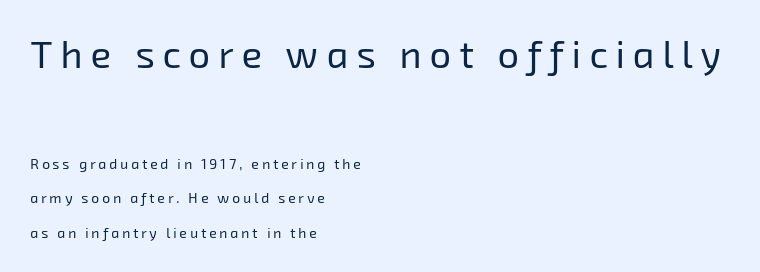
{"serif": "no", "bold": "no", "weight": "regular", "width": "normal", "stroke_contrast": "low", "x_height": "medium", "monospaced": "no", "underline": "no", "align": "left", "line_spacing": "loose", "line_spacing_ratio": 2.48, "letter_spacing": "wide", "letter_spacing_em": 0.21, "larger_block": "first", "size_ratio": 2.71, "glyph_px": 38}
